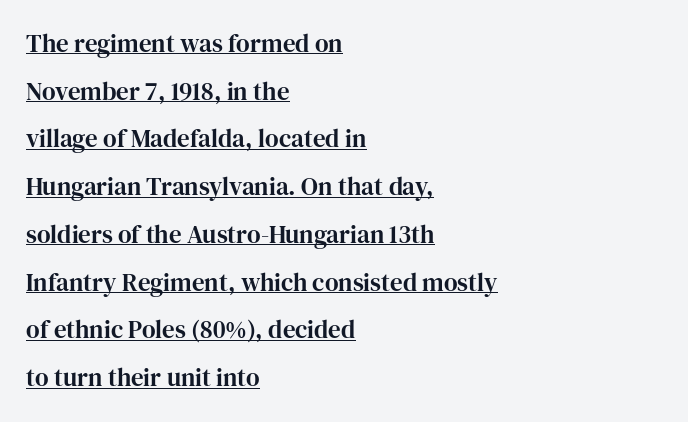
The image shows 25 px text type, upright; set left-aligned, loose line spacing (1.91x), normal letter spacing, underlined.
